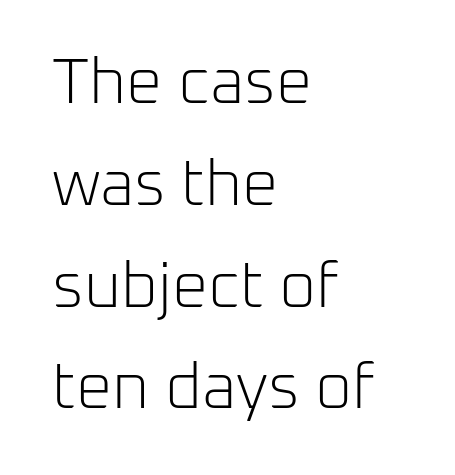
The area under the type is left untouched. Quick note: interline space is typical. The typeface chosen for these lines omits serifs. The letters stand upright; this is a roman face. The paragraph shown leans on its left margin.
